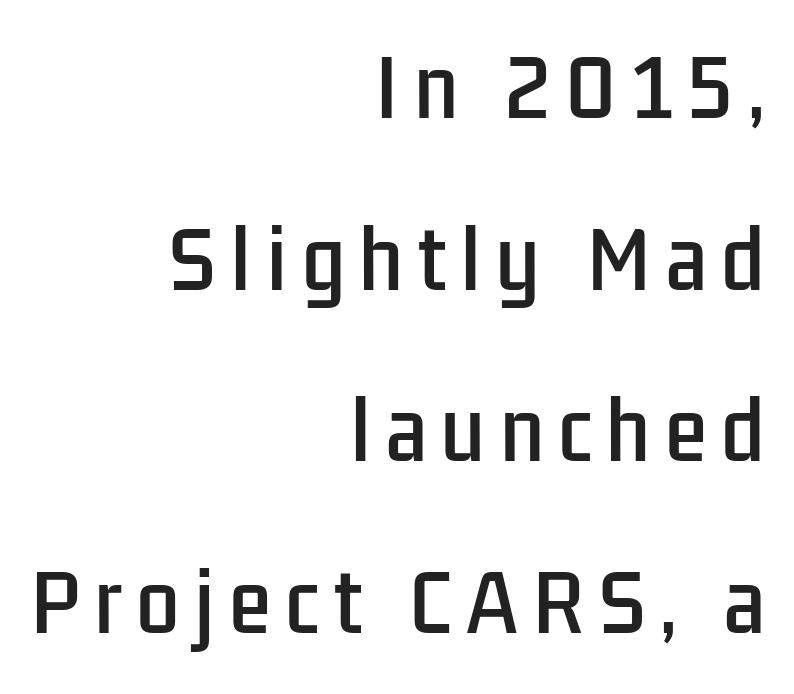
The image shows 77 px condensed sans-serif type, upright; set right-aligned, loose line spacing (2.23x), not underlined; low stroke contrast and a medium x-height.
